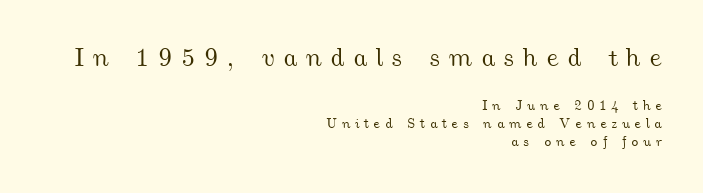
The image shows 26 px text type; set right-aligned, normal line spacing (1.3x), unusually wide letter spacing (+0.32 em), not underlined; the first (top) block is 1.86x larger.
